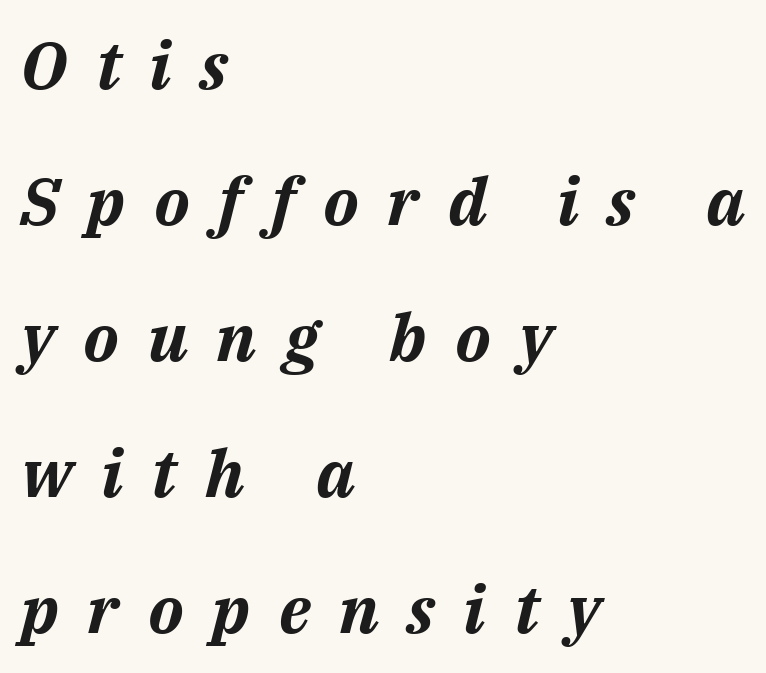
Q: Is the text bold? A: Yes.
Q: Is the text italic (slanted)? A: Yes, it leans right by about 14 degrees.
Q: Is the text underlined? A: No.
Q: How is the paragraph aligned? A: Left-aligned.
Q: Is the spacing between letters normal or unusually wide? A: Unusually wide.
Q: Is the spacing between lines tight, normal or loose? A: Loose.
Q: Width (condensed, normal, or wide)? A: Normal.
Q: Stroke contrast? A: Medium.
Q: x-height? A: Medium.
Q: Monospaced? A: No.
